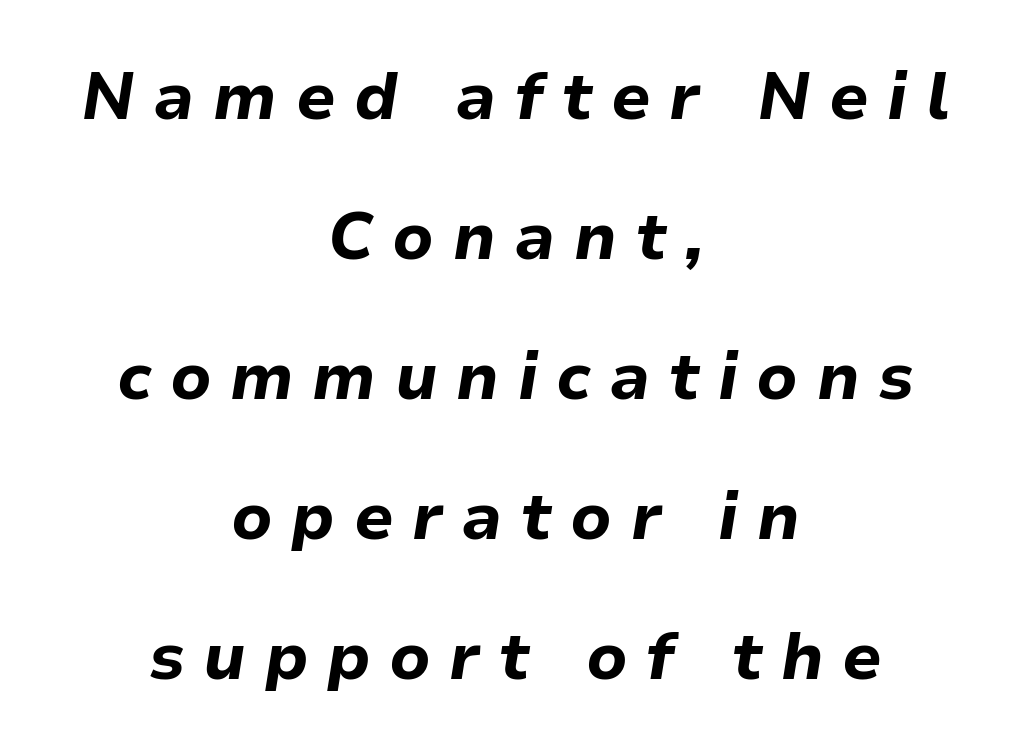
Q: Is the text bold? A: Yes.
Q: Is the text italic (slanted)? A: Yes, it leans right by about 9 degrees.
Q: Is the text underlined? A: No.
Q: How is the paragraph aligned? A: Centered.
Q: Is the spacing between letters normal or unusually wide? A: Unusually wide.
Q: Is the spacing between lines tight, normal or loose? A: Loose.
Q: Width (condensed, normal, or wide)? A: Normal.
Q: Stroke contrast? A: Low.
Q: x-height? A: Medium.
Q: Monospaced? A: No.
